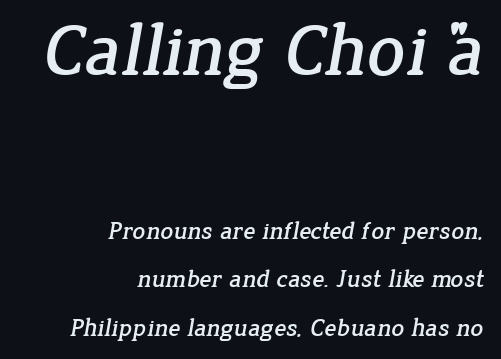
The block of text is sparse from top to bottom, with ample space between rows. Layout note: lines flush right. Between these two stacked blocks, the higher one wins on size. This sample uses plain, unmodified letter spacing.
